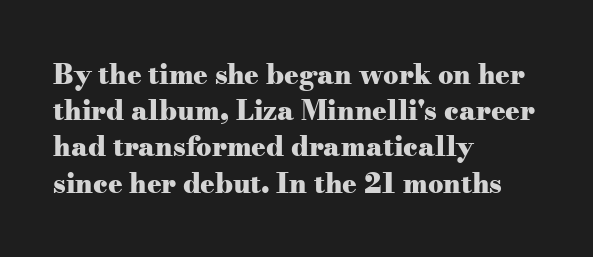
The image shows 27 px bold type, upright; set left-aligned, normal line spacing (1.34x), normal letter spacing, not underlined.
